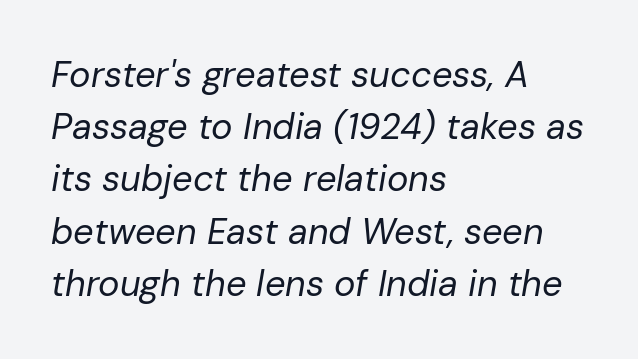
The image shows 36 px regular-weight type, italic (leaning right); set left-aligned, normal line spacing (1.45x), normal letter spacing, not underlined; low stroke contrast and a medium x-height.
